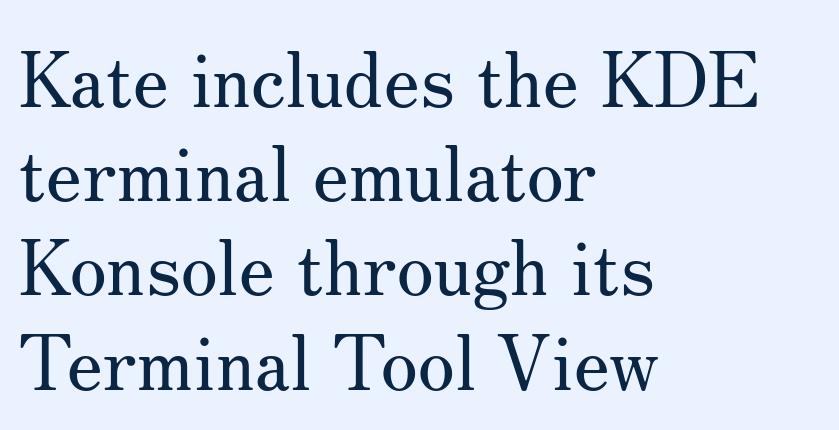
The image shows 76 px regular-weight serif type, upright; set left-aligned, line spacing 1.24x, normal letter spacing, not underlined; medium stroke contrast and a small x-height.
